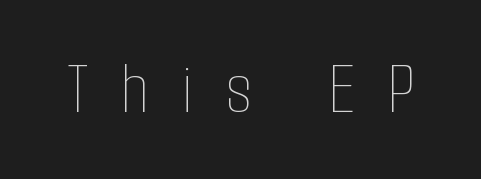
The letters stand upright; this is a roman face. There is plenty of visible air inserted between adjacent glyphs. Is this a fixed-width face? No — the glyphs have proportional, varying widths. Unmarked baselines from the first word to the last. Compared with a typical body face, this is equally light or lighter still.
